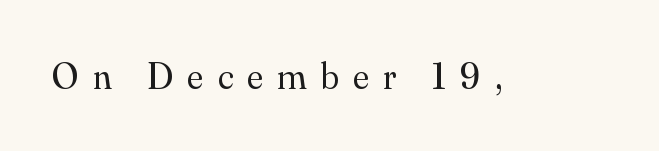
{"serif": "yes", "italic": "no", "bold": "no", "weight": "regular", "width": "normal", "stroke_contrast": "medium", "x_height": "small", "monospaced": "no", "underline": "no", "letter_spacing": "wide", "letter_spacing_em": 0.39, "glyph_px": 37}
